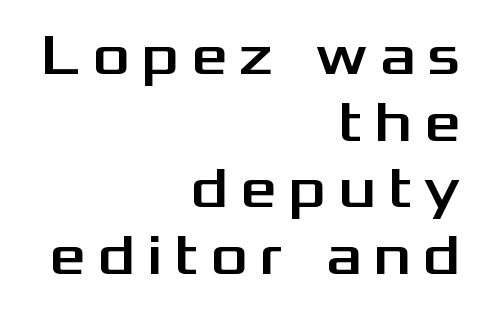
Q: Is the text italic (slanted)? A: No, it is upright.
Q: Is the typeface a serif or a sans-serif typeface? A: Sans-serif.
Q: Is the text underlined? A: No.
Q: How is the paragraph aligned? A: Right-aligned.
Q: Is the spacing between letters normal or unusually wide? A: Unusually wide.
Q: Width (condensed, normal, or wide)? A: Wide.
Q: Stroke contrast? A: Medium.
Q: x-height? A: Medium.
Q: Monospaced? A: No.
